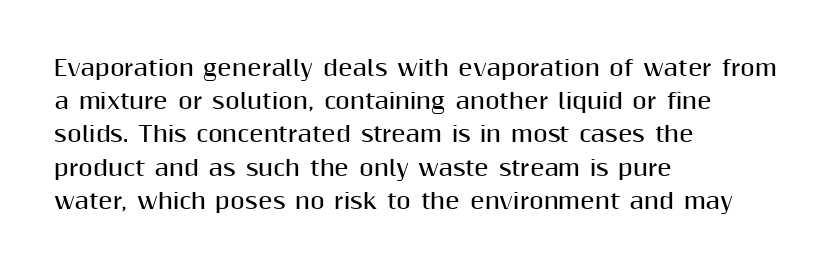
Q: Is the text bold? A: Yes.
Q: Is the text italic (slanted)? A: No, it is upright.
Q: Is the text underlined? A: No.
Q: How is the paragraph aligned? A: Left-aligned.
Q: Is the spacing between letters normal or unusually wide? A: Normal.
Q: Is the spacing between lines tight, normal or loose? A: Normal.
